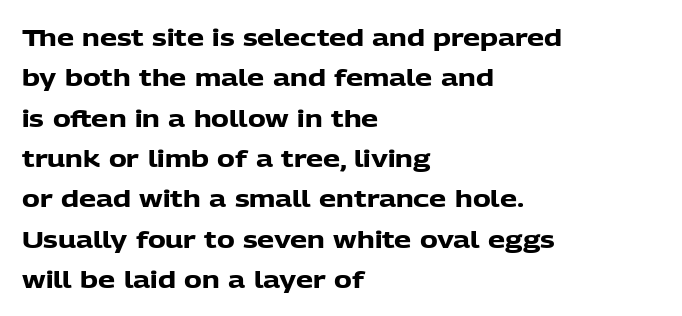
{"italic": "no", "bold": "yes", "underline": "no", "align": "left", "line_spacing": "normal", "line_spacing_ratio": 1.68, "letter_spacing": "normal", "letter_spacing_em": 0.0, "glyph_px": 24}
